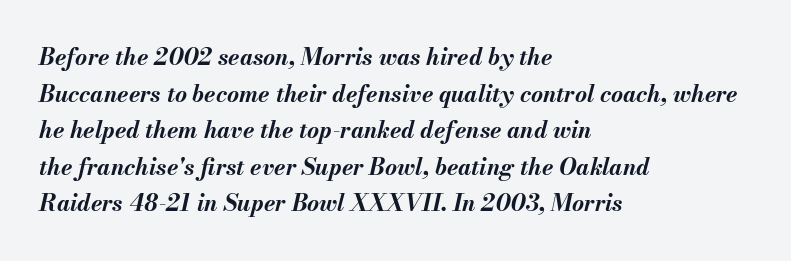
What's the leading like? Ordinary, nothing unusual. The ragged edge is on the right, which tells us the setting is flush left. Quick note: underline off. The rendering keeps characters at their native spacing. Students, this is bold: see how much ink each stroke carries. Observe the lean: these are italic letterforms.
